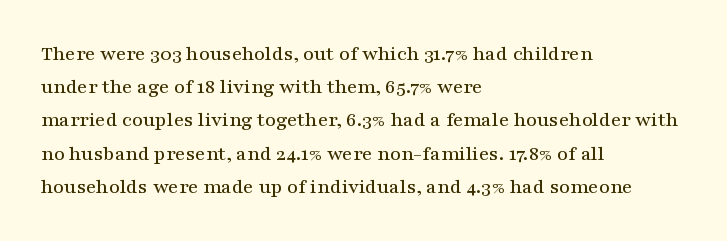
{"italic": "no", "underline": "no", "align": "left", "line_spacing": "normal", "line_spacing_ratio": 1.58, "letter_spacing": "normal", "letter_spacing_em": 0.0, "glyph_px": 21}
